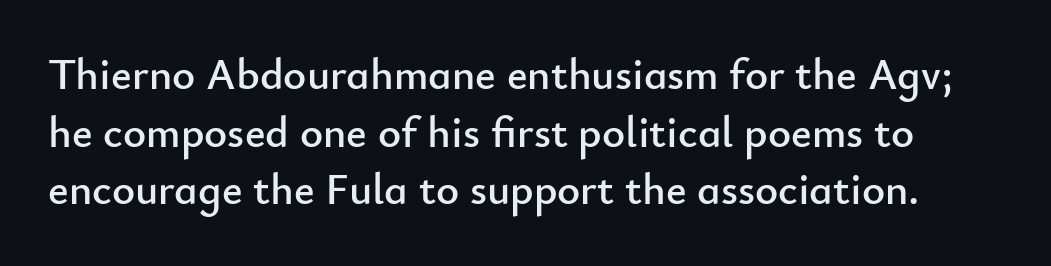
{"serif": "no", "italic": "no", "width": "normal", "stroke_contrast": "low", "x_height": "small", "monospaced": "no", "underline": "no", "line_spacing": "normal", "line_spacing_ratio": 1.31, "letter_spacing": "normal", "letter_spacing_em": 0.0, "glyph_px": 44}
